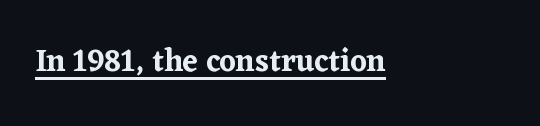
Q: Is the text italic (slanted)? A: No, it is upright.
Q: Is the typeface a serif or a sans-serif typeface? A: Serif.
Q: Is the text underlined? A: Yes.
Q: How is the paragraph aligned? A: Left-aligned.
Q: Is the spacing between letters normal or unusually wide? A: Normal.
Q: Width (condensed, normal, or wide)? A: Normal.
Q: Stroke contrast? A: Low.
Q: x-height? A: Medium.
Q: Monospaced? A: No.
